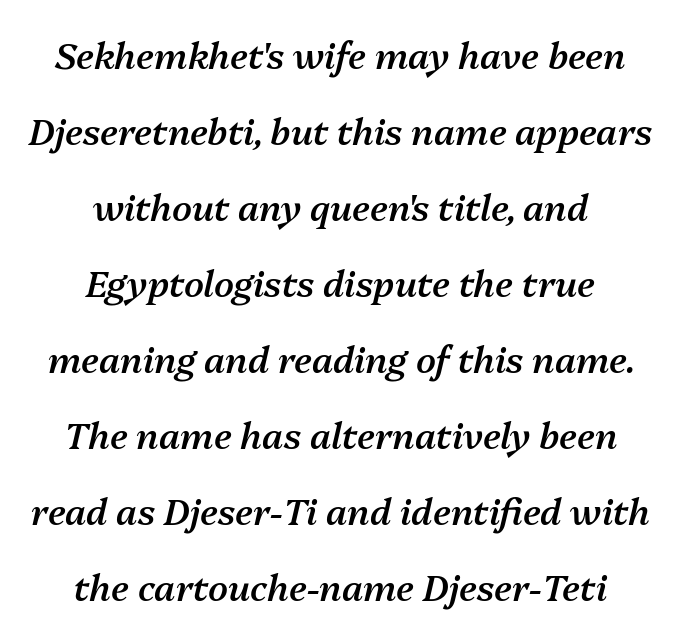
The image shows 36 px semibold type, italic (leaning right); set centered, loose line spacing (2.11x), normal letter spacing, not underlined; medium stroke contrast and a medium x-height.
